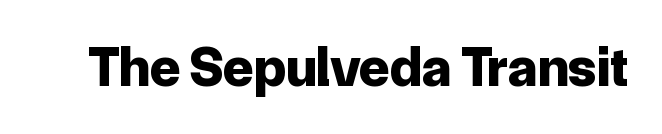
{"serif": "no", "italic": "no", "bold": "yes", "weight": "bold", "width": "normal", "stroke_contrast": "low", "x_height": "medium", "monospaced": "no", "underline": "no", "letter_spacing": "normal", "letter_spacing_em": 0.0, "glyph_px": 56}
